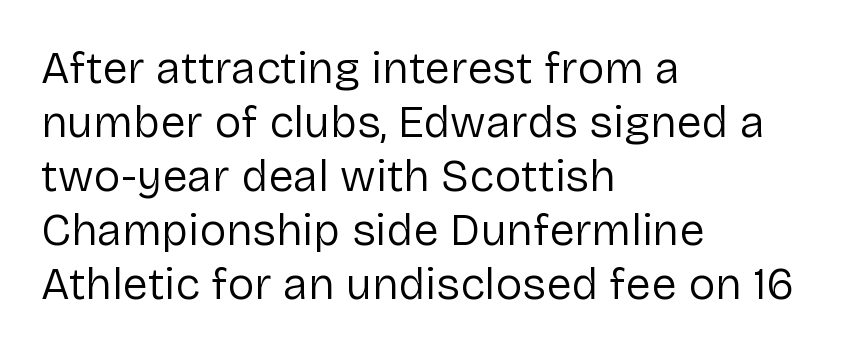
{"serif": "no", "italic": "no", "bold": "no", "weight": "regular", "width": "normal", "stroke_contrast": "low", "x_height": "medium", "monospaced": "no", "underline": "no", "align": "left", "line_spacing_ratio": 1.2, "letter_spacing": "normal", "letter_spacing_em": 0.0, "glyph_px": 45}
